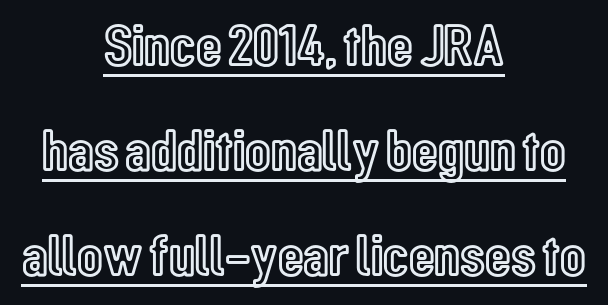
The image shows 59 px condensed type, upright; set centered, line spacing 1.78x, normal letter spacing, underlined; a medium x-height.
